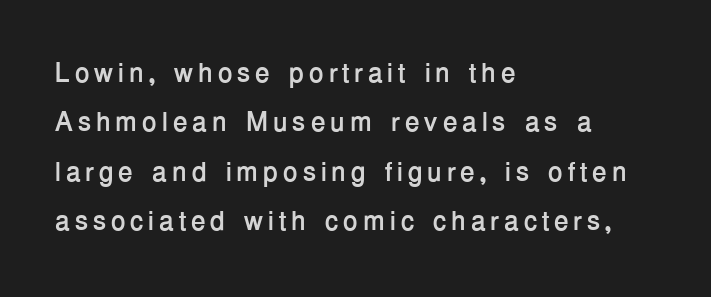
{"italic": "no", "bold": "yes", "underline": "no", "align": "left", "line_spacing_ratio": 1.83, "glyph_px": 27}
